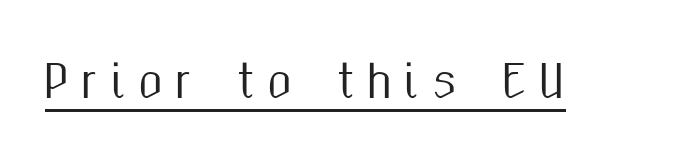
Q: Is the text italic (slanted)? A: No, it is upright.
Q: Is the typeface a serif or a sans-serif typeface? A: Sans-serif.
Q: Is the text underlined? A: Yes.
Q: Is the spacing between letters normal or unusually wide? A: Unusually wide.
Q: Width (condensed, normal, or wide)? A: Condensed.
Q: Stroke contrast? A: Medium.
Q: x-height? A: Medium.
Q: Monospaced? A: No.
